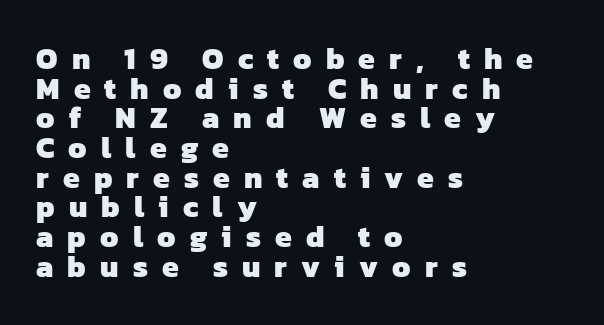
The image shows 30 px heavy sans-serif type; set left-aligned, tight line spacing (0.99x), unusually wide letter spacing (+0.47 em), not underlined; low stroke contrast and a medium x-height.
